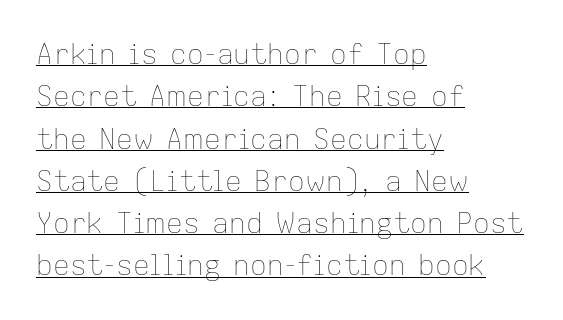
Q: Is the text bold? A: No.
Q: Is the text italic (slanted)? A: No, it is upright.
Q: Is the text underlined? A: Yes.
Q: How is the paragraph aligned? A: Left-aligned.
Q: Is the spacing between letters normal or unusually wide? A: Normal.
Q: Is the spacing between lines tight, normal or loose? A: Normal.
Q: Width (condensed, normal, or wide)? A: Normal.
Q: Stroke contrast? A: Low.
Q: x-height? A: Medium.
Q: Monospaced? A: No.
